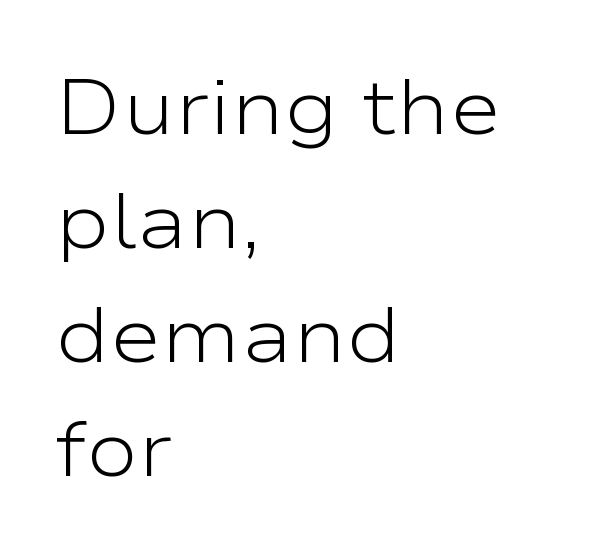
{"serif": "no", "italic": "no", "bold": "no", "weight": "light", "width": "wide", "stroke_contrast": "low", "x_height": "medium", "monospaced": "no", "underline": "no", "align": "left", "line_spacing": "normal", "line_spacing_ratio": 1.46, "letter_spacing": "normal", "letter_spacing_em": 0.0, "glyph_px": 78}
